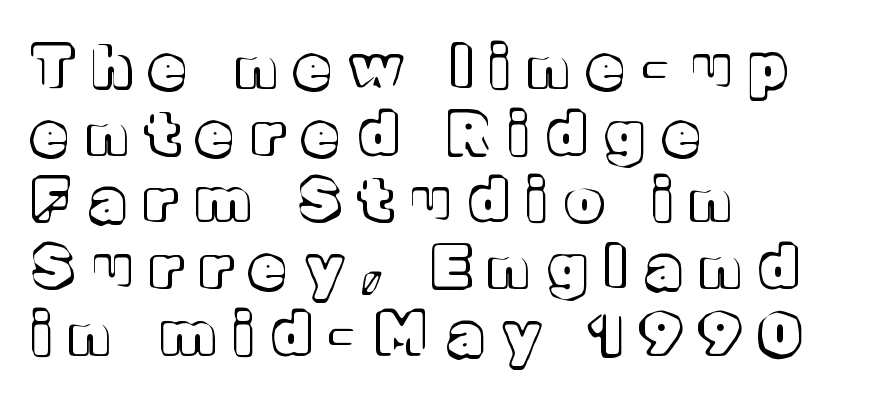
{"italic": "no", "width": "normal", "x_height": "medium", "monospaced": "no", "underline": "no", "align": "left", "line_spacing": "tight", "line_spacing_ratio": 1.15, "letter_spacing": "wide", "letter_spacing_em": 0.34, "glyph_px": 58}
